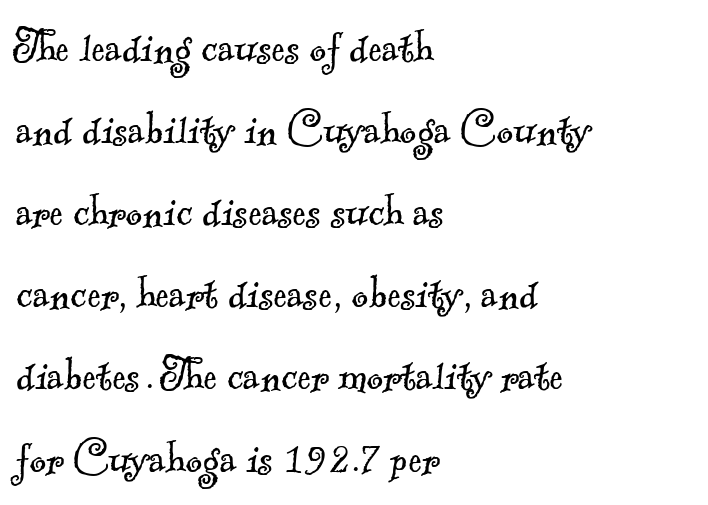
The image shows 51 px light serif type; set left-aligned, normal line spacing (1.61x), normal letter spacing, not underlined; a small x-height.
